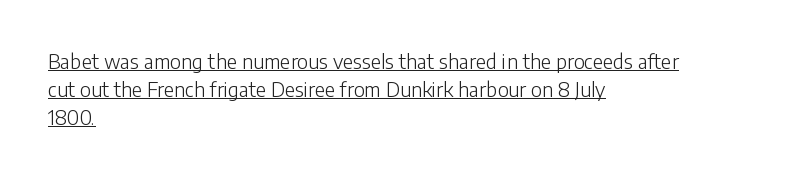
Q: Is the text bold? A: No.
Q: Is the text italic (slanted)? A: No, it is upright.
Q: Is the text underlined? A: Yes.
Q: How is the paragraph aligned? A: Left-aligned.
Q: Is the spacing between letters normal or unusually wide? A: Normal.
Q: Is the spacing between lines tight, normal or loose? A: Normal.
